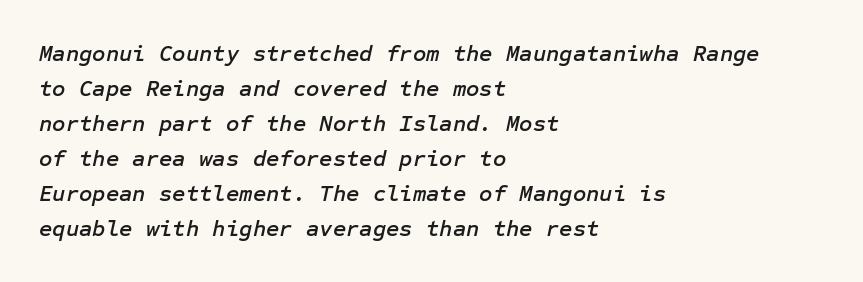
{"italic": "yes", "lean": "right", "slant_degrees": 12, "underline": "no", "align": "left", "line_spacing": "normal", "line_spacing_ratio": 1.52, "letter_spacing": "normal", "letter_spacing_em": 0.0, "glyph_px": 23}
